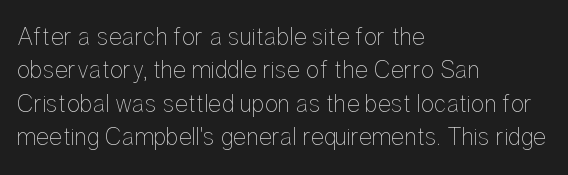
The image shows 25 px text type, upright; set left-aligned, normal line spacing (1.34x), normal letter spacing, not underlined.
